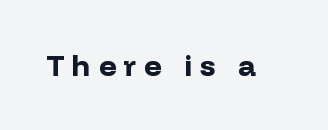
{"serif": "no", "italic": "no", "bold": "yes", "weight": "bold", "width": "normal", "stroke_contrast": "low", "x_height": "medium", "monospaced": "no", "underline": "no", "letter_spacing": "wide", "letter_spacing_em": 0.26, "glyph_px": 30}
